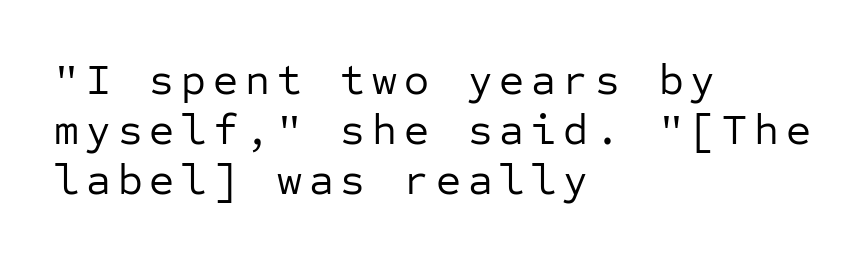
Q: Is the text bold? A: No.
Q: Is the text italic (slanted)? A: No, it is upright.
Q: Is the typeface a serif or a sans-serif typeface? A: Sans-serif.
Q: Is the text underlined? A: No.
Q: How is the paragraph aligned? A: Left-aligned.
Q: Width (condensed, normal, or wide)? A: Normal.
Q: Stroke contrast? A: Low.
Q: x-height? A: Medium.
Q: Monospaced? A: Yes.
